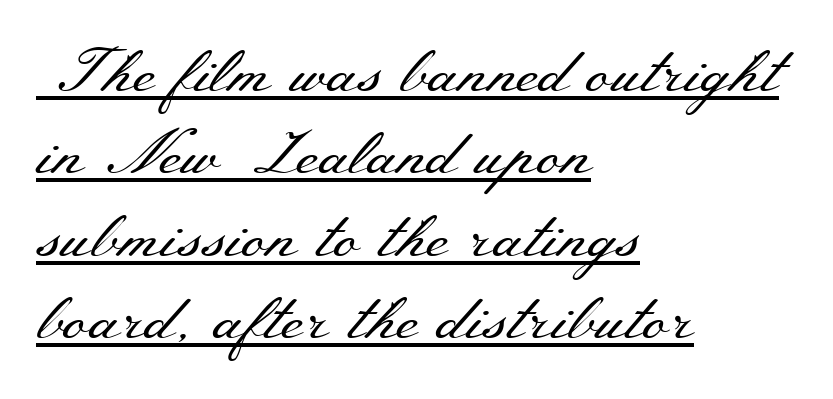
{"serif": "yes", "bold": "no", "weight": "regular", "width": "wide", "stroke_contrast": "medium", "x_height": "small", "monospaced": "no", "underline": "yes", "align": "left", "line_spacing": "normal", "line_spacing_ratio": 1.33, "letter_spacing": "normal", "letter_spacing_em": 0.0, "glyph_px": 62}
